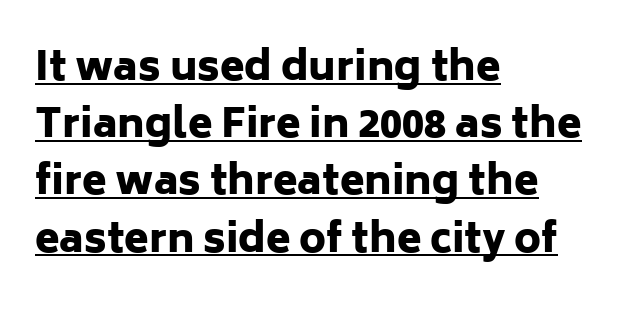
The image shows 40 px heavy sans-serif type, upright; set left-aligned, normal line spacing (1.43x), normal letter spacing, underlined; low stroke contrast and a medium x-height.
